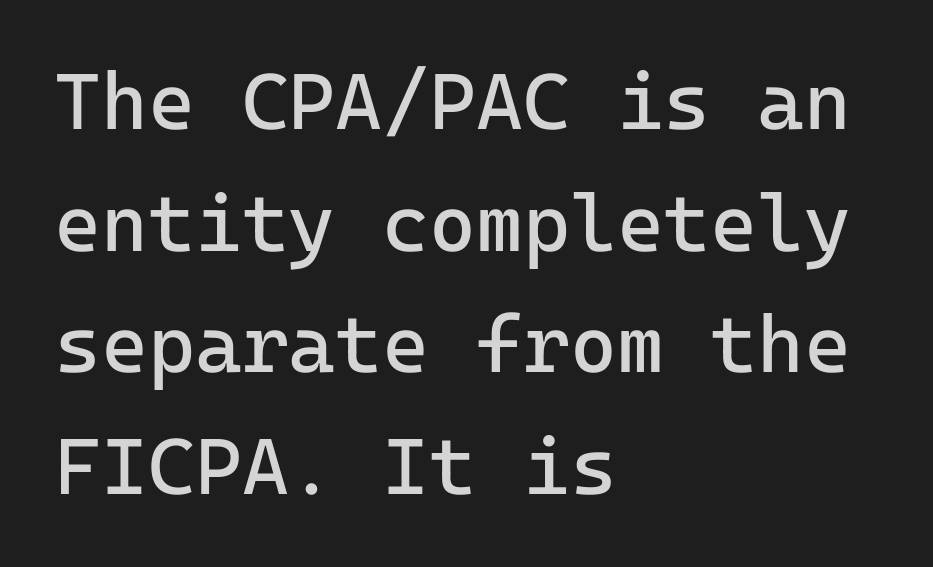
{"serif": "no", "italic": "no", "bold": "no", "weight": "regular", "width": "normal", "stroke_contrast": "low", "x_height": "medium", "monospaced": "yes", "underline": "no", "align": "left", "line_spacing": "normal", "line_spacing_ratio": 1.52, "letter_spacing": "normal", "letter_spacing_em": 0.0, "glyph_px": 80}
